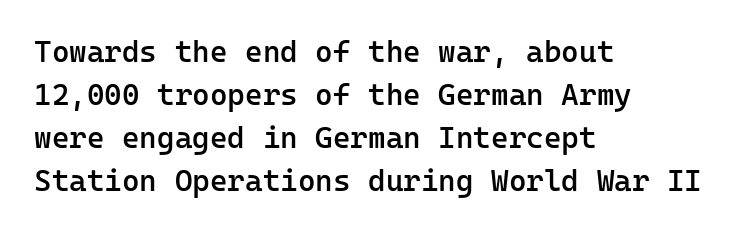
The image shows 30 px semibold sans-serif type, upright, monospaced; set left-aligned, normal line spacing (1.43x), normal letter spacing, not underlined; low stroke contrast and a medium x-height.
